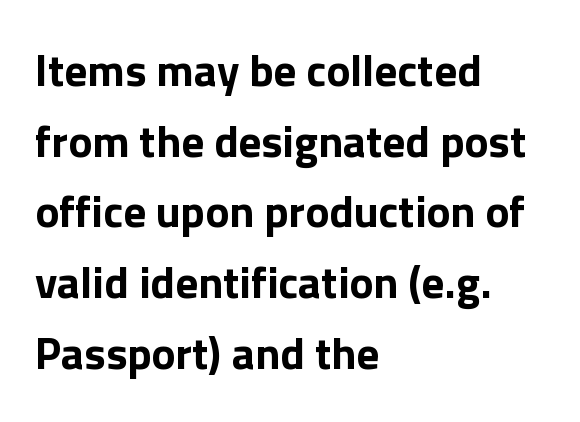
Q: Is the text bold? A: Yes.
Q: Is the text italic (slanted)? A: No, it is upright.
Q: Is the typeface a serif or a sans-serif typeface? A: Sans-serif.
Q: Is the text underlined? A: No.
Q: How is the paragraph aligned? A: Left-aligned.
Q: Is the spacing between letters normal or unusually wide? A: Normal.
Q: Is the spacing between lines tight, normal or loose? A: Normal.
Q: Width (condensed, normal, or wide)? A: Normal.
Q: x-height? A: Medium.
Q: Monospaced? A: No.
